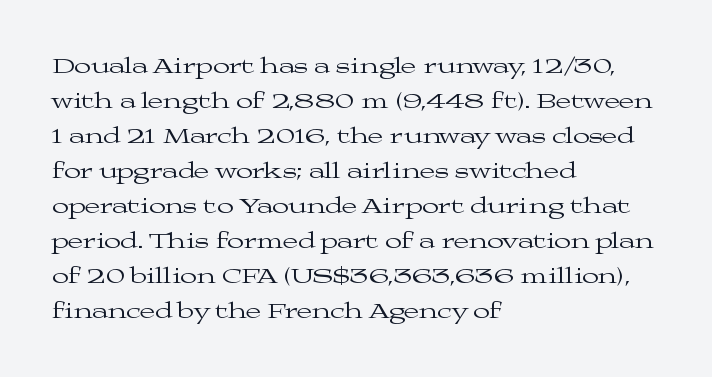
{"italic": "no", "bold": "no", "underline": "no", "align": "left", "line_spacing": "normal", "line_spacing_ratio": 1.59, "letter_spacing": "normal", "letter_spacing_em": 0.0, "glyph_px": 22}
